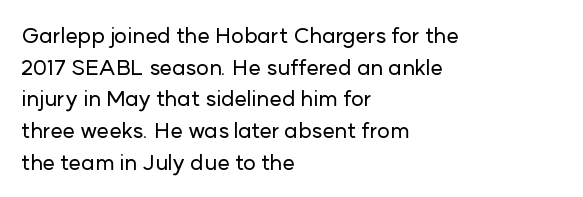
The image shows 22 px text type, upright; set left-aligned, normal line spacing (1.44x), normal letter spacing, not underlined.
